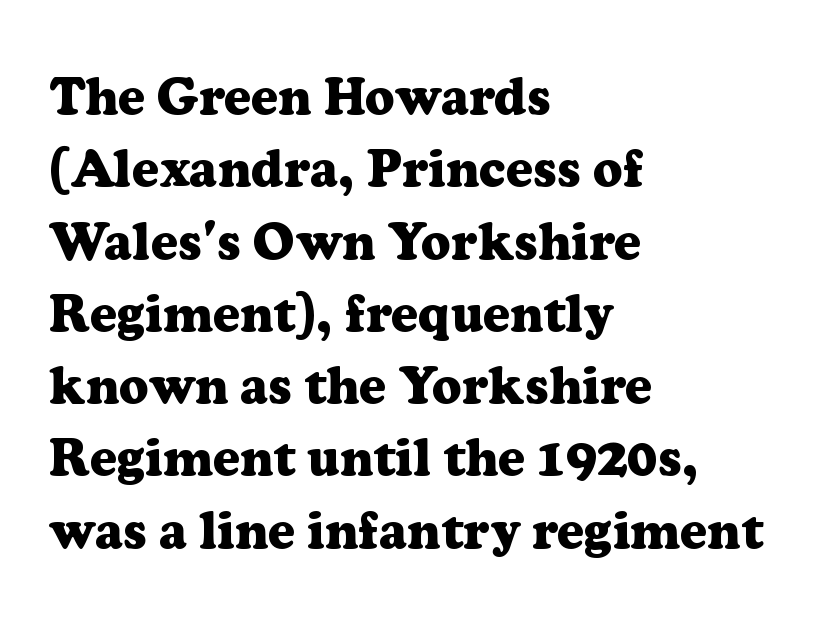
{"serif": "yes", "italic": "no", "bold": "yes", "weight": "heavy", "width": "normal", "stroke_contrast": "low", "x_height": "medium", "monospaced": "no", "underline": "no", "align": "left", "line_spacing": "normal", "line_spacing_ratio": 1.39, "letter_spacing": "normal", "letter_spacing_em": 0.0, "glyph_px": 52}
